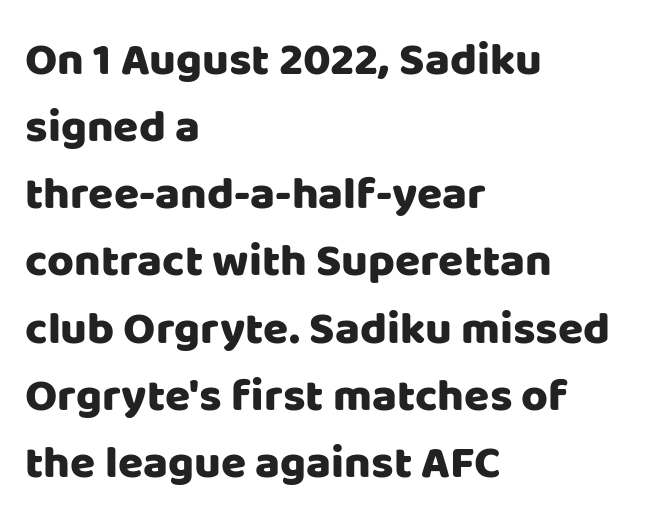
{"serif": "no", "italic": "no", "width": "normal", "stroke_contrast": "low", "x_height": "large", "monospaced": "no", "underline": "no", "align": "left", "line_spacing": "normal", "line_spacing_ratio": 1.46, "letter_spacing": "normal", "letter_spacing_em": 0.0, "glyph_px": 46}
